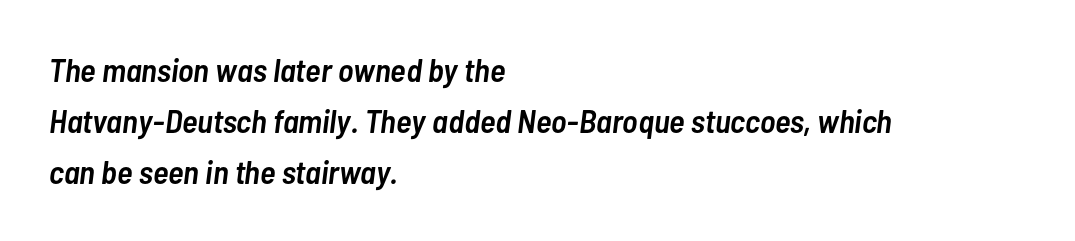
{"italic": "yes", "lean": "right", "slant_degrees": 7, "bold": "semi", "weight": "semibold", "width": "condensed", "stroke_contrast": "low", "x_height": "medium", "monospaced": "no", "underline": "no", "align": "left", "line_spacing": "normal", "line_spacing_ratio": 1.55, "letter_spacing": "normal", "letter_spacing_em": 0.0, "glyph_px": 33}
